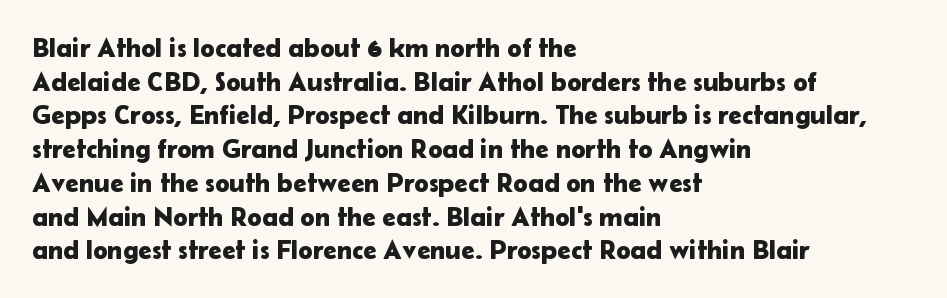
Q: Is the text italic (slanted)? A: No, it is upright.
Q: Is the text underlined? A: No.
Q: How is the paragraph aligned? A: Left-aligned.
Q: Is the spacing between letters normal or unusually wide? A: Normal.
Q: Is the spacing between lines tight, normal or loose? A: Normal.
